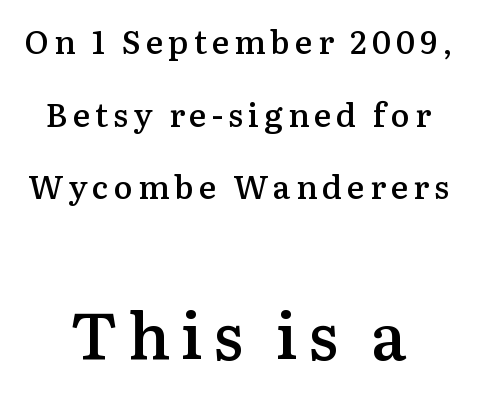
Q: Is the text bold? A: Semi-bold.
Q: Is the text italic (slanted)? A: No, it is upright.
Q: Is the typeface a serif or a sans-serif typeface? A: Serif.
Q: Is the text underlined? A: No.
Q: How is the paragraph aligned? A: Centered.
Q: Is the spacing between lines tight, normal or loose? A: Loose.
Q: Which block of text is set in a larger size, the first (top) or the second (bottom)? A: The second (bottom) one.
Q: Width (condensed, normal, or wide)? A: Normal.
Q: Stroke contrast? A: Medium.
Q: x-height? A: Medium.
Q: Monospaced? A: No.
